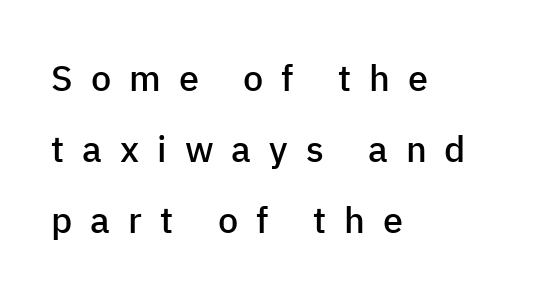
The image shows 36 px semibold sans-serif type, upright; set left-aligned, loose line spacing (1.97x), unusually wide letter spacing (+0.5 em), not underlined; low stroke contrast and a medium x-height.
